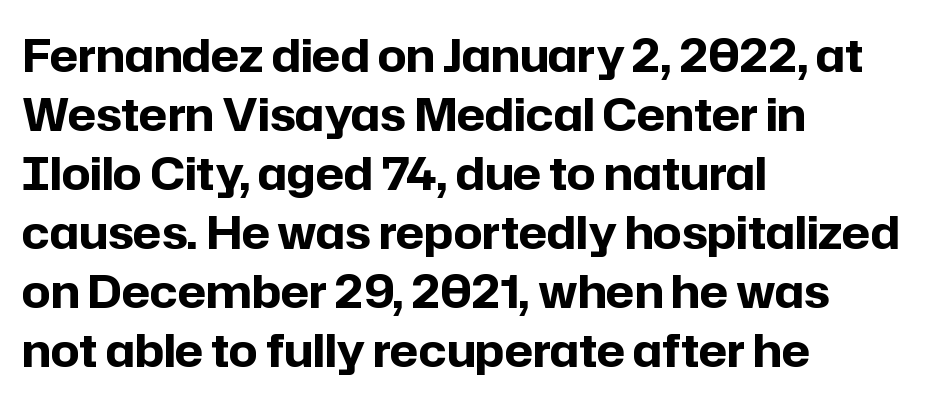
As a designer I'd log this as weight 700, bold. Underline: absent. Upright lettering throughout. Nope, no serifs anywhere on these letters.
